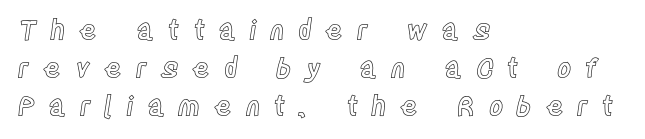
Line spacing here is normal. Left-aligned paragraph, ragged on the right. A clean baseline with only descenders dipping below it. Between one letter and the next there's a generous, obvious gap.
